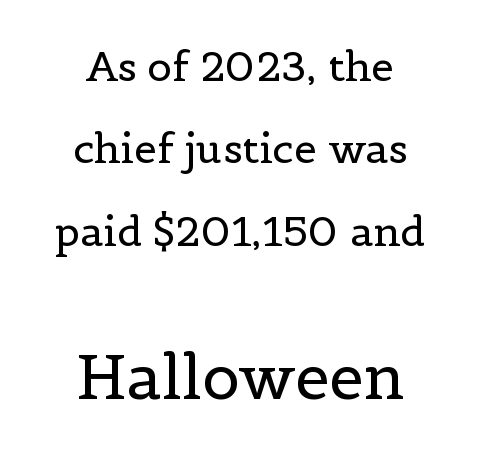
{"serif": "yes", "italic": "no", "bold": "no", "weight": "regular", "width": "normal", "x_height": "medium", "monospaced": "no", "underline": "no", "align": "center", "line_spacing": "loose", "line_spacing_ratio": 2.01, "letter_spacing": "normal", "letter_spacing_em": 0.0, "larger_block": "second", "size_ratio": 1.51, "glyph_px": 62}
